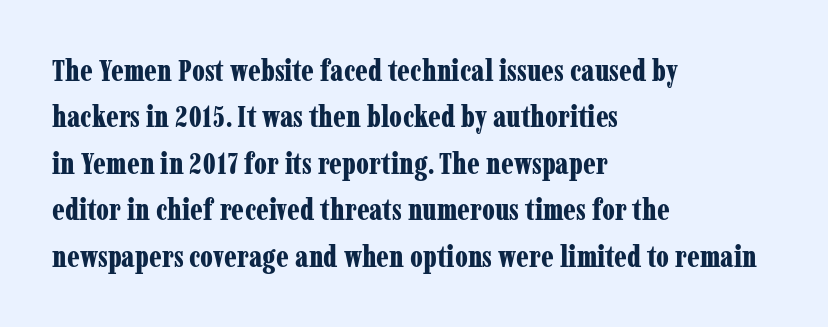
Each glyph is drawn with heavy, bold strokes. Bare-footed words on every line. Looks like regular typesetting: each glyph gets only the width it needs. In terms of letterspacing, this is plain default setting. A classic flush-left, rag-right setting is used for this passage.
